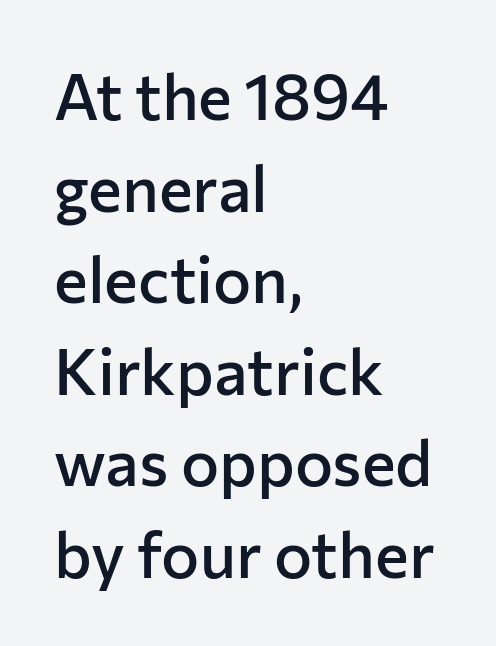
Look at the stroke-to-counter ratio: somewhat heavy, a semibold. Is there much room between lines? A standard amount, neither cramped nor airy. All the whitespace from short lines collects on the right. The gap between lines stays unmarked. A typesetter would call this proportional, since set widths differ per character.
